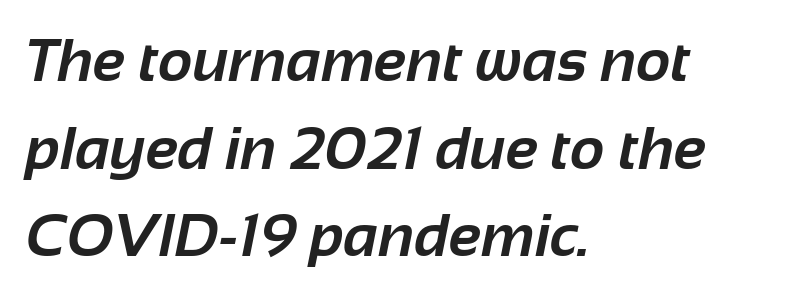
Q: Is the text bold? A: Yes.
Q: Is the typeface a serif or a sans-serif typeface? A: Sans-serif.
Q: Is the text underlined? A: No.
Q: How is the paragraph aligned? A: Left-aligned.
Q: Is the spacing between letters normal or unusually wide? A: Normal.
Q: Is the spacing between lines tight, normal or loose? A: Normal.
Q: Width (condensed, normal, or wide)? A: Normal.
Q: Stroke contrast? A: Low.
Q: x-height? A: Medium.
Q: Monospaced? A: No.
